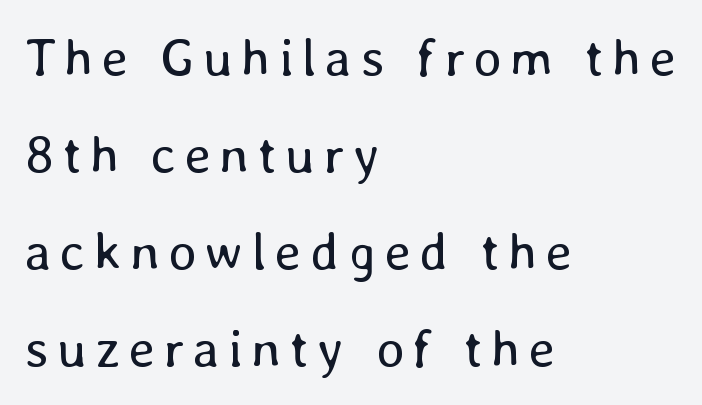
Q: Is the text bold? A: No.
Q: Is the text italic (slanted)? A: No, it is upright.
Q: Is the text underlined? A: No.
Q: How is the paragraph aligned? A: Left-aligned.
Q: Width (condensed, normal, or wide)? A: Normal.
Q: Stroke contrast? A: Low.
Q: x-height? A: Medium.
Q: Monospaced? A: No.
